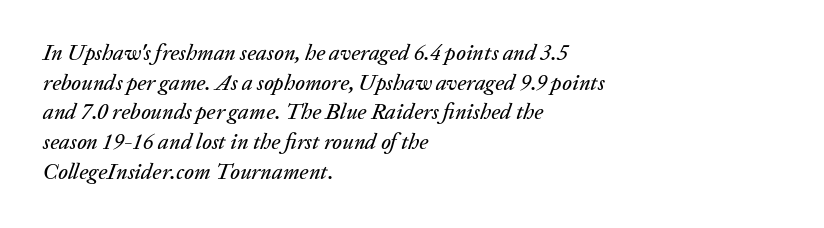
The image shows 22 px text type, italic (leaning right); set left-aligned, normal line spacing (1.35x), normal letter spacing, not underlined.
